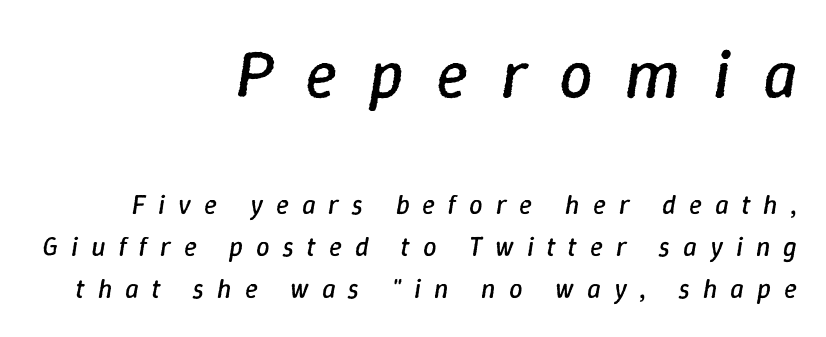
Varying glyph widths throughout — classic text-font behaviour. Beneath every word, the page is bare. The composition opens big and finishes small. The lines in this sample share a right terminus and differ only in where they begin.
